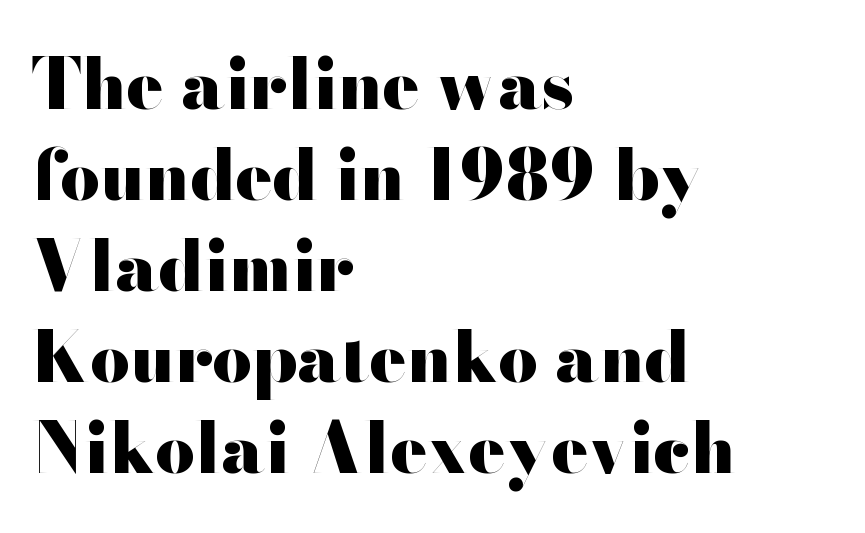
{"serif": "no", "italic": "no", "bold": "yes", "weight": "heavy", "width": "wide", "stroke_contrast": "high", "x_height": "small", "monospaced": "no", "underline": "no", "align": "left", "line_spacing": "normal", "line_spacing_ratio": 1.32, "letter_spacing": "normal", "letter_spacing_em": 0.0, "glyph_px": 69}
